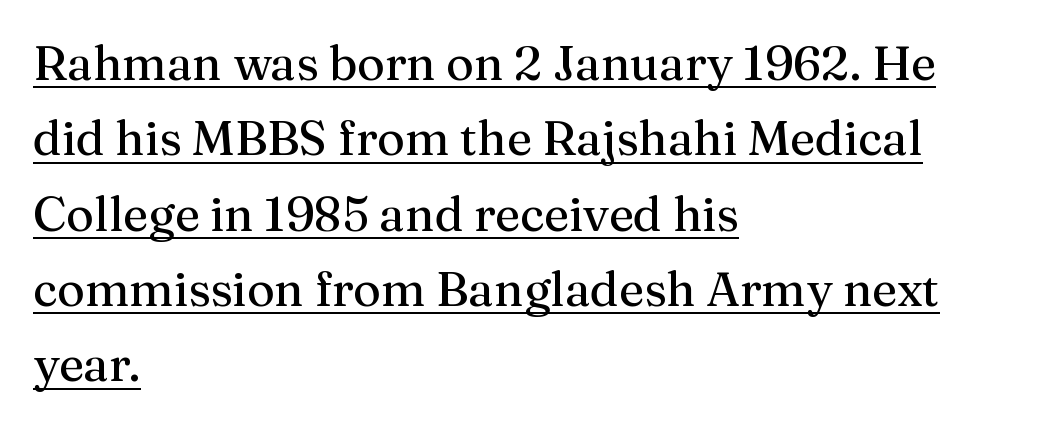
{"serif": "yes", "italic": "no", "bold": "no", "weight": "regular", "width": "normal", "stroke_contrast": "medium", "x_height": "medium", "monospaced": "no", "underline": "yes", "align": "left", "line_spacing": "normal", "line_spacing_ratio": 1.57, "letter_spacing": "normal", "letter_spacing_em": 0.0, "glyph_px": 48}
